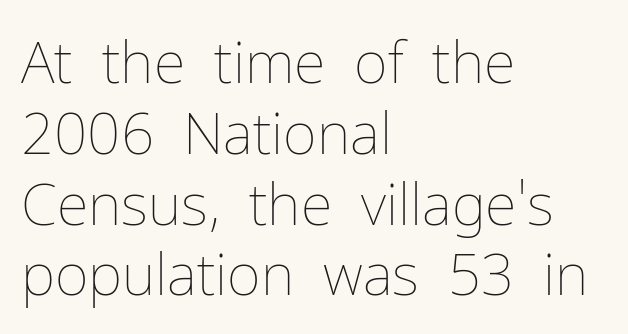
The image shows 58 px thin type, upright; set left-aligned, line spacing 1.22x, normal letter spacing, not underlined; low stroke contrast and a medium x-height.
